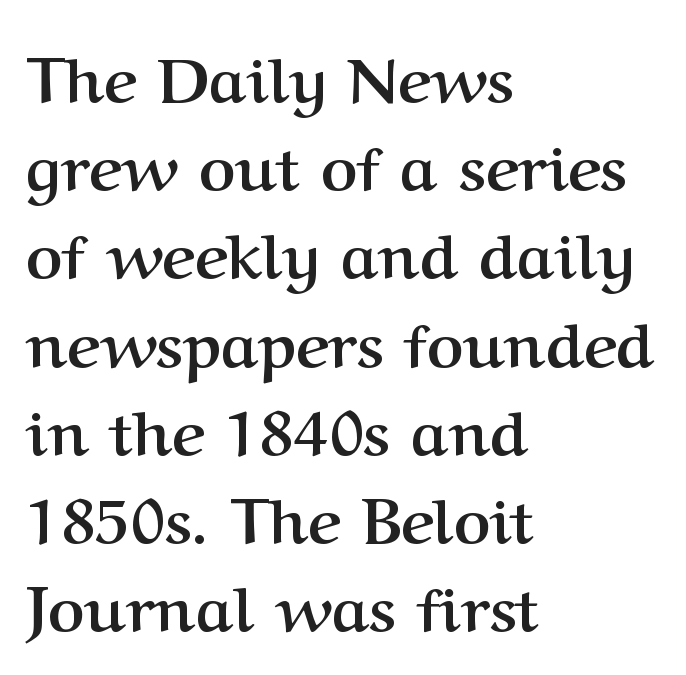
{"serif": "yes", "italic": "no", "bold": "yes", "weight": "semibold", "width": "normal", "stroke_contrast": "medium", "x_height": "medium", "monospaced": "no", "underline": "no", "align": "left", "line_spacing": "normal", "line_spacing_ratio": 1.4, "letter_spacing": "normal", "letter_spacing_em": 0.0, "glyph_px": 63}
